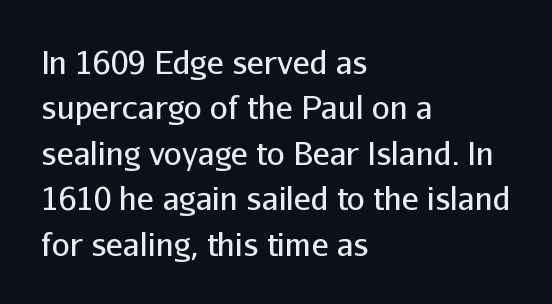
The image shows 32 px regular-weight sans-serif type, upright; set left-aligned, normal line spacing (1.42x), normal letter spacing, not underlined; low stroke contrast and a medium x-height.
